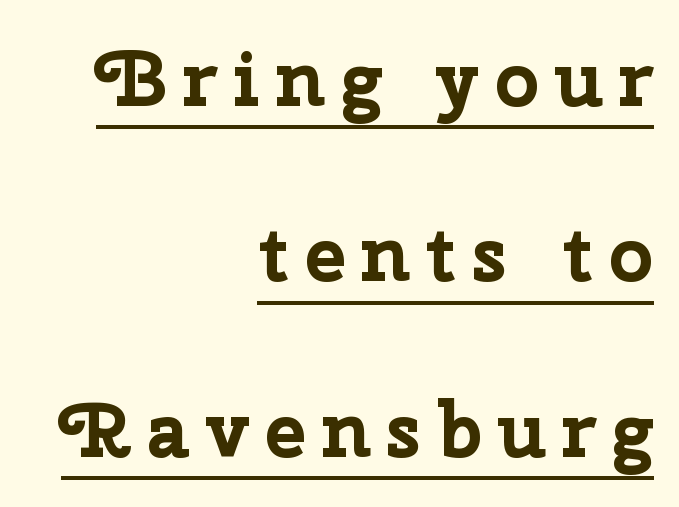
The image shows 78 px bold sans-serif type, upright; set right-aligned, loose line spacing (2.25x), underlined; low stroke contrast and a medium x-height.
